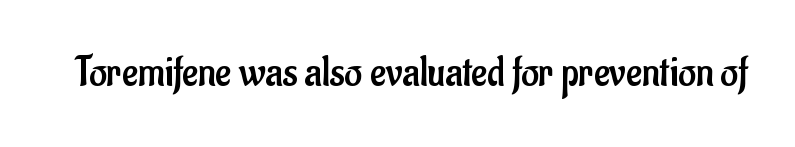
Q: Is the text bold? A: No.
Q: Is the text italic (slanted)? A: No, it is upright.
Q: Is the typeface a serif or a sans-serif typeface? A: Sans-serif.
Q: Is the text underlined? A: No.
Q: Is the spacing between letters normal or unusually wide? A: Normal.
Q: Width (condensed, normal, or wide)? A: Condensed.
Q: Stroke contrast? A: Low.
Q: x-height? A: Small.
Q: Monospaced? A: No.
